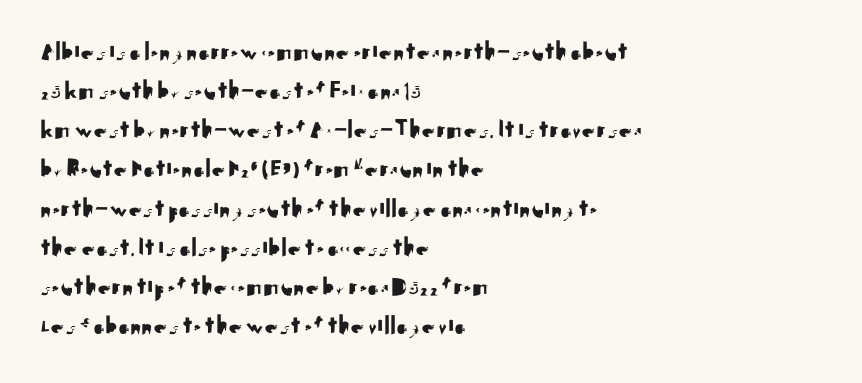
{"italic": "no", "underline": "no", "align": "left", "line_spacing": "normal", "line_spacing_ratio": 1.45, "letter_spacing": "normal", "letter_spacing_em": 0.0, "glyph_px": 27}
